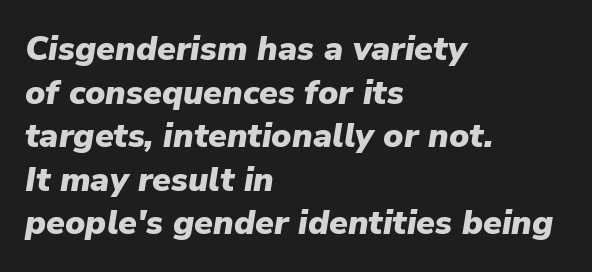
Type without underlining. Left-aligned paragraph, ragged on the right. The rendering uses a moderate line-height, typical for paragraphs. When letters slant like this, we call the style italic.
